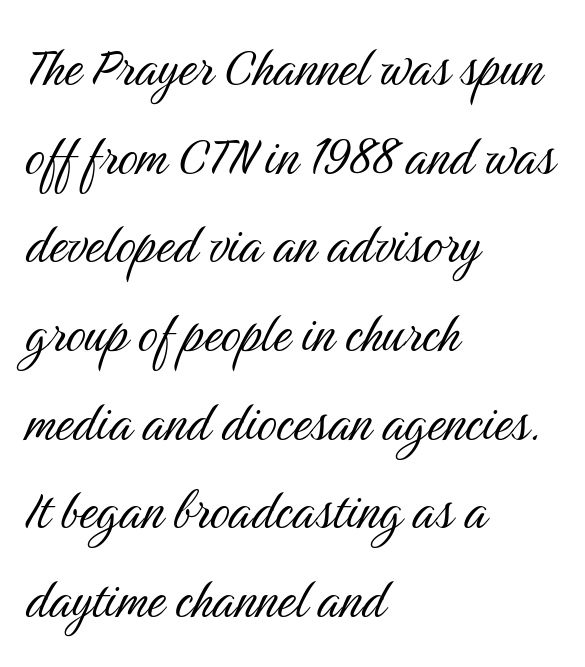
{"serif": "no", "bold": "no", "weight": "light", "width": "condensed", "stroke_contrast": "medium", "x_height": "medium", "monospaced": "no", "underline": "no", "align": "left", "line_spacing": "normal", "line_spacing_ratio": 1.43, "letter_spacing": "normal", "letter_spacing_em": 0.0, "glyph_px": 62}
